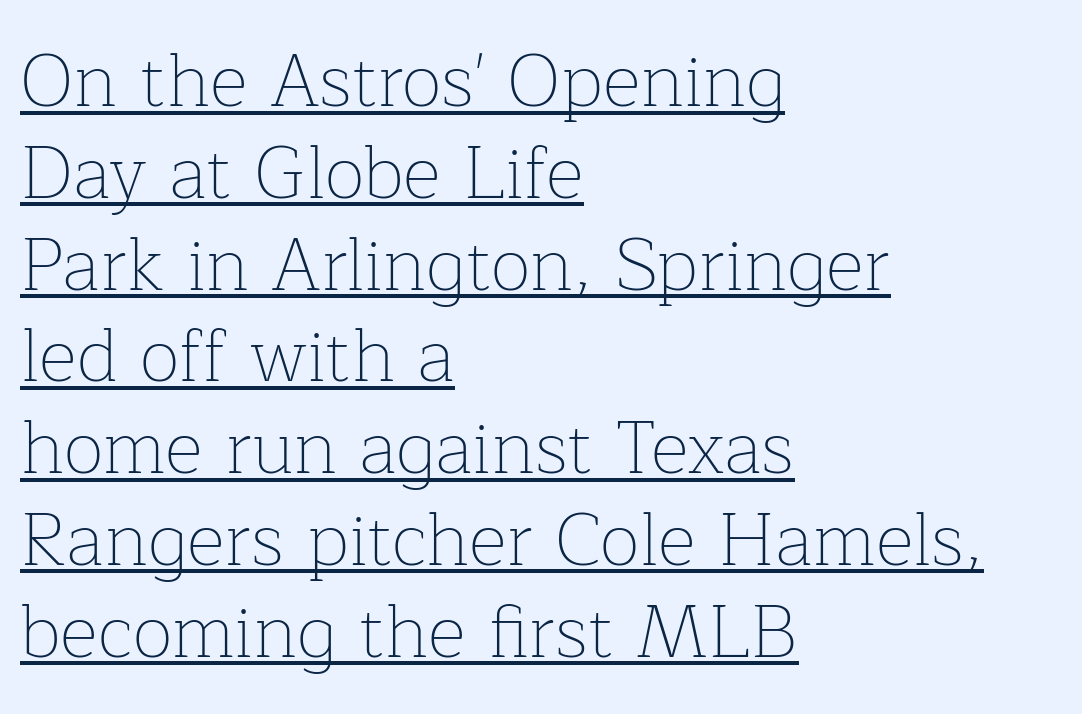
The tracking reads as untouched default to a designer's eye. You could not count columns in this text — the font is proportionally spaced. Visually the block forms a straight wall on the left and a jagged coastline on the right. Ordinary non-slanted type is in use.
